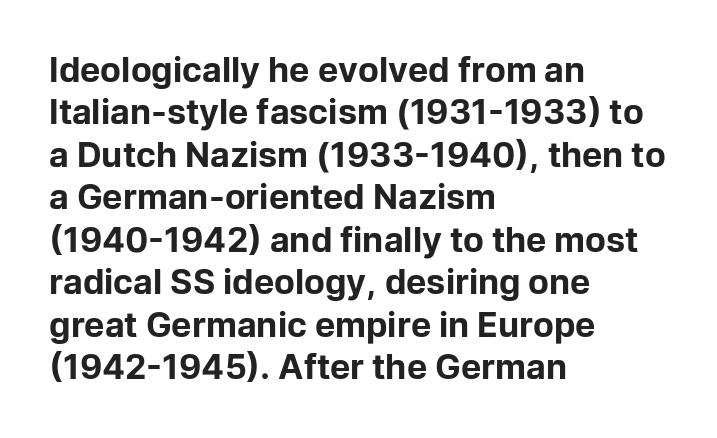
{"serif": "no", "italic": "no", "bold": "yes", "weight": "bold", "width": "normal", "stroke_contrast": "low", "x_height": "medium", "monospaced": "no", "underline": "no", "align": "left", "line_spacing": "normal", "line_spacing_ratio": 1.25, "letter_spacing": "normal", "letter_spacing_em": 0.0, "glyph_px": 34}
